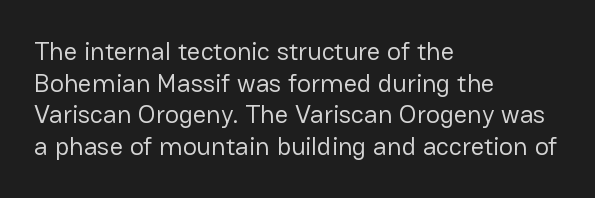
Q: Is the text bold? A: No.
Q: Is the text italic (slanted)? A: No, it is upright.
Q: Is the text underlined? A: No.
Q: How is the paragraph aligned? A: Left-aligned.
Q: Is the spacing between letters normal or unusually wide? A: Normal.
